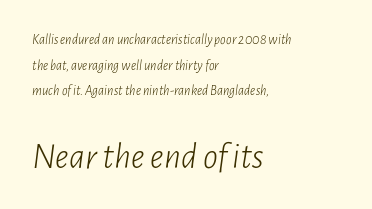
{"italic": "yes", "lean": "right", "slant_degrees": 7, "bold": "no", "weight": "light", "width": "condensed", "stroke_contrast": "low", "x_height": "medium", "monospaced": "no", "underline": "no", "align": "left", "line_spacing_ratio": 1.83, "letter_spacing": "normal", "letter_spacing_em": 0.0, "larger_block": "second", "size_ratio": 2.64, "glyph_px": 37}
